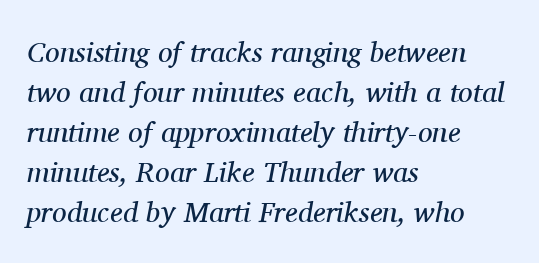
{"serif": "yes", "italic": "yes", "lean": "right", "slant_degrees": 11, "bold": "no", "weight": "regular", "width": "normal", "stroke_contrast": "medium", "x_height": "medium", "monospaced": "no", "underline": "no", "align": "left", "line_spacing": "normal", "line_spacing_ratio": 1.38, "letter_spacing": "normal", "letter_spacing_em": 0.0, "glyph_px": 29}
